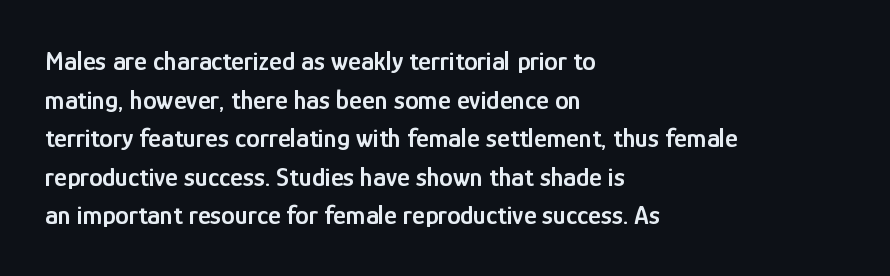
The image shows 27 px text type, upright; set left-aligned, normal line spacing (1.43x), normal letter spacing, not underlined.
